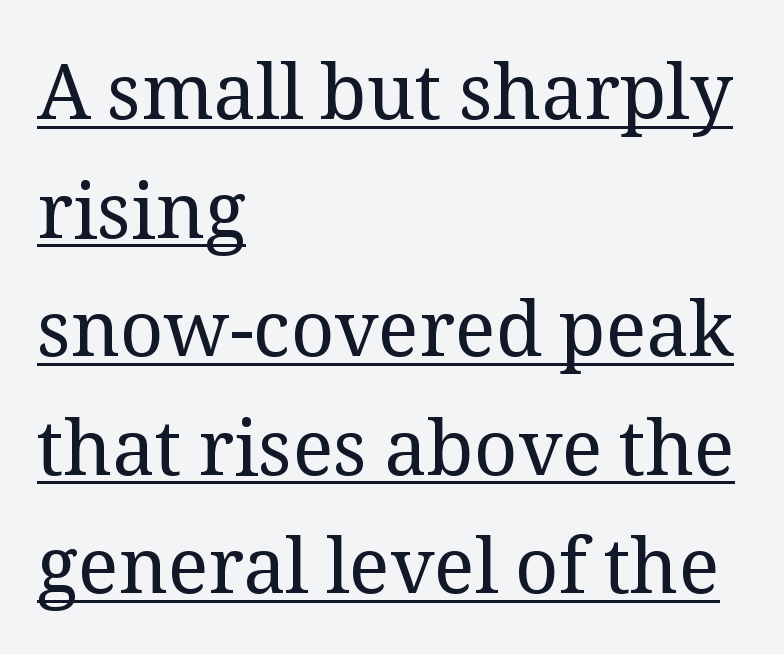
Q: Is the text bold? A: No.
Q: Is the text italic (slanted)? A: No, it is upright.
Q: Is the typeface a serif or a sans-serif typeface? A: Serif.
Q: Is the text underlined? A: Yes.
Q: How is the paragraph aligned? A: Left-aligned.
Q: Is the spacing between letters normal or unusually wide? A: Normal.
Q: Is the spacing between lines tight, normal or loose? A: Normal.
Q: Width (condensed, normal, or wide)? A: Normal.
Q: Stroke contrast? A: Medium.
Q: x-height? A: Medium.
Q: Monospaced? A: No.
